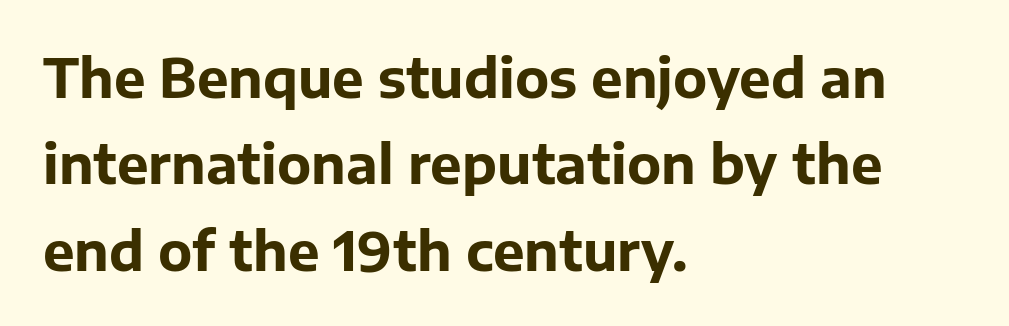
Q: Is the text bold? A: Yes.
Q: Is the text italic (slanted)? A: No, it is upright.
Q: Is the typeface a serif or a sans-serif typeface? A: Sans-serif.
Q: Is the text underlined? A: No.
Q: How is the paragraph aligned? A: Left-aligned.
Q: Is the spacing between letters normal or unusually wide? A: Normal.
Q: Is the spacing between lines tight, normal or loose? A: Normal.
Q: Width (condensed, normal, or wide)? A: Normal.
Q: Stroke contrast? A: Low.
Q: x-height? A: Medium.
Q: Monospaced? A: No.
